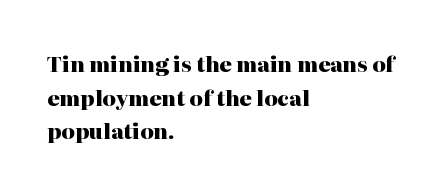
This sample uses plain, unmodified letter spacing. The lines are quadded left. If you measured baseline to baseline, you'd find a middling distance. A dark, heavy texture on the line: the type is bold. Unmarked baselines from the first word to the last.
